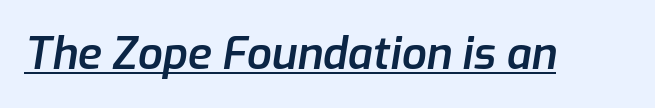
This sample has the flowing, uneven cadence of proportional lettering. Slant detected: the letters are inclined. Each word holds together tightly as a unit, with standard inter-letter gaps. Each line of the rendering has a horizontal stroke beneath the glyphs. Weight: semibold (demi).
